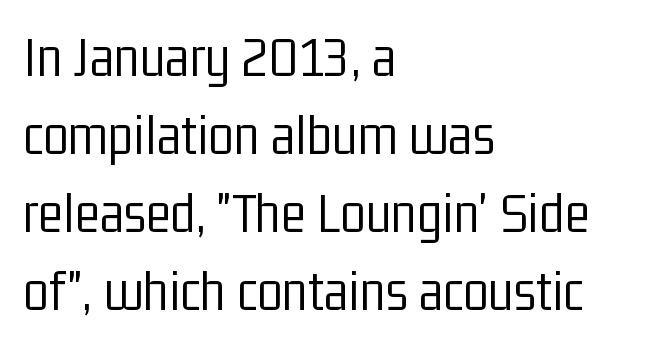
Q: Is the text bold? A: No.
Q: Is the text italic (slanted)? A: No, it is upright.
Q: Is the typeface a serif or a sans-serif typeface? A: Sans-serif.
Q: Is the text underlined? A: No.
Q: How is the paragraph aligned? A: Left-aligned.
Q: Is the spacing between letters normal or unusually wide? A: Normal.
Q: Is the spacing between lines tight, normal or loose? A: Normal.
Q: Width (condensed, normal, or wide)? A: Condensed.
Q: Stroke contrast? A: Low.
Q: x-height? A: Medium.
Q: Monospaced? A: No.
